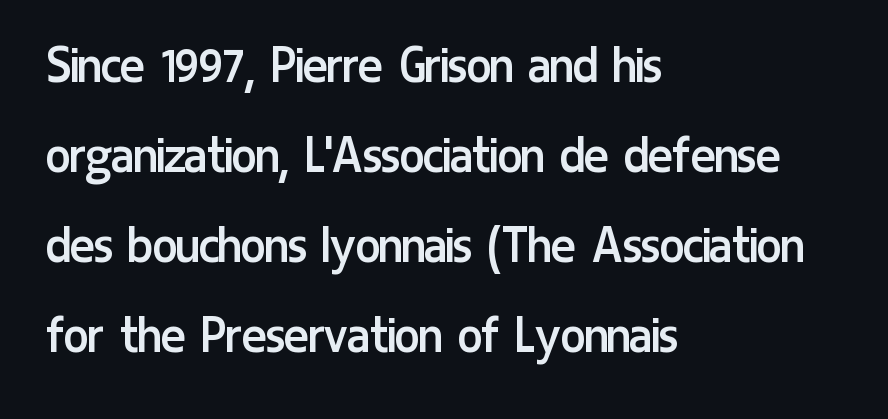
The font's upright variant was chosen for this text. Horizontally, the lines are justified to the leading edge only. Type style note: lacks serifs. Each word holds together tightly as a unit, with standard inter-letter gaps. Lines of text with bare space underneath.
